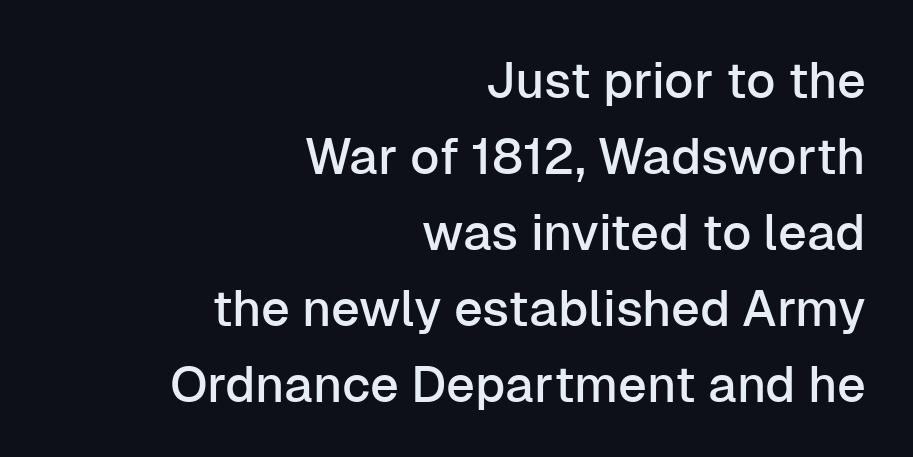
Q: Is the text italic (slanted)? A: No, it is upright.
Q: Is the typeface a serif or a sans-serif typeface? A: Sans-serif.
Q: Is the text underlined? A: No.
Q: How is the paragraph aligned? A: Right-aligned.
Q: Is the spacing between letters normal or unusually wide? A: Normal.
Q: Is the spacing between lines tight, normal or loose? A: Normal.
Q: Width (condensed, normal, or wide)? A: Normal.
Q: Stroke contrast? A: Low.
Q: x-height? A: Medium.
Q: Monospaced? A: No.
